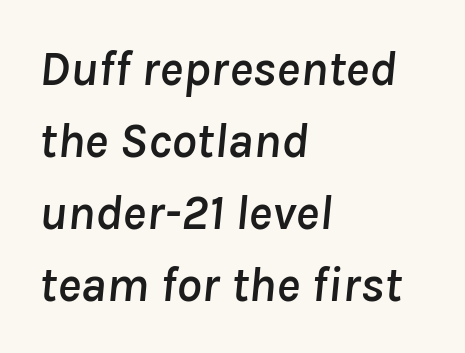
{"italic": "yes", "lean": "right", "slant_degrees": 8, "width": "normal", "stroke_contrast": "low", "x_height": "medium", "monospaced": "no", "underline": "no", "align": "left", "line_spacing": "normal", "line_spacing_ratio": 1.44, "letter_spacing": "normal", "letter_spacing_em": 0.0, "glyph_px": 50}
